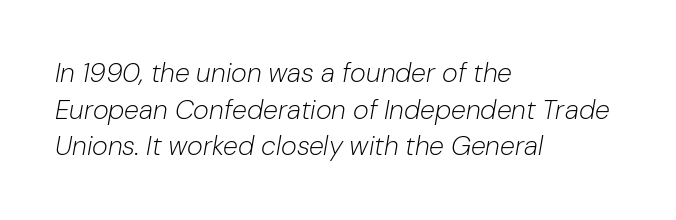
The image shows 27 px text type, italic (leaning right); set left-aligned, normal line spacing (1.36x), normal letter spacing, not underlined.
